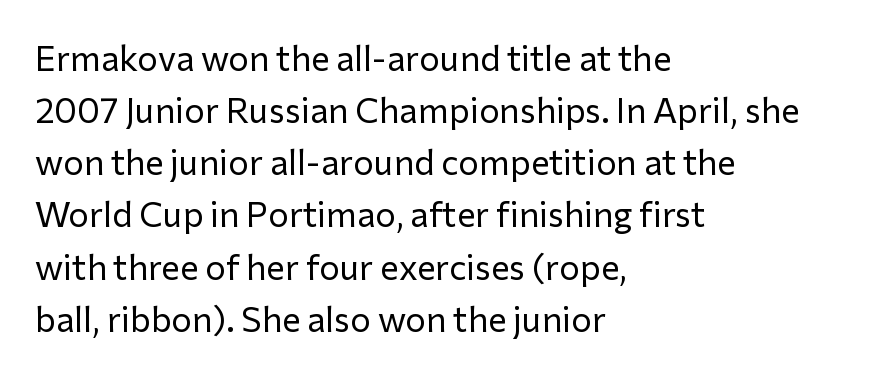
Q: Is the text bold? A: No.
Q: Is the text italic (slanted)? A: No, it is upright.
Q: Is the typeface a serif or a sans-serif typeface? A: Sans-serif.
Q: Is the text underlined? A: No.
Q: How is the paragraph aligned? A: Left-aligned.
Q: Is the spacing between letters normal or unusually wide? A: Normal.
Q: Is the spacing between lines tight, normal or loose? A: Normal.
Q: Width (condensed, normal, or wide)? A: Normal.
Q: Stroke contrast? A: Low.
Q: x-height? A: Medium.
Q: Monospaced? A: No.
